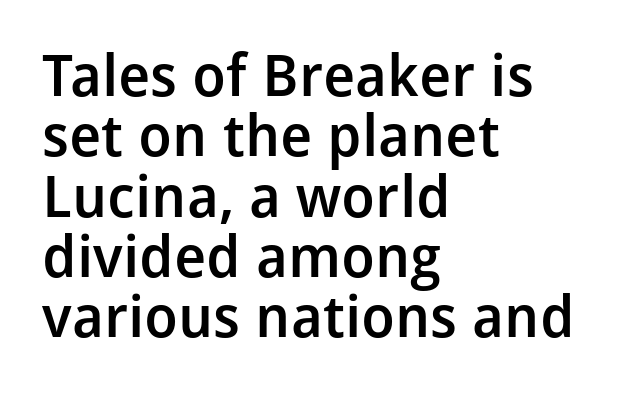
The image shows 58 px semibold sans-serif type, upright; set left-aligned, tight line spacing (1.04x), normal letter spacing, not underlined; low stroke contrast and a medium x-height.
